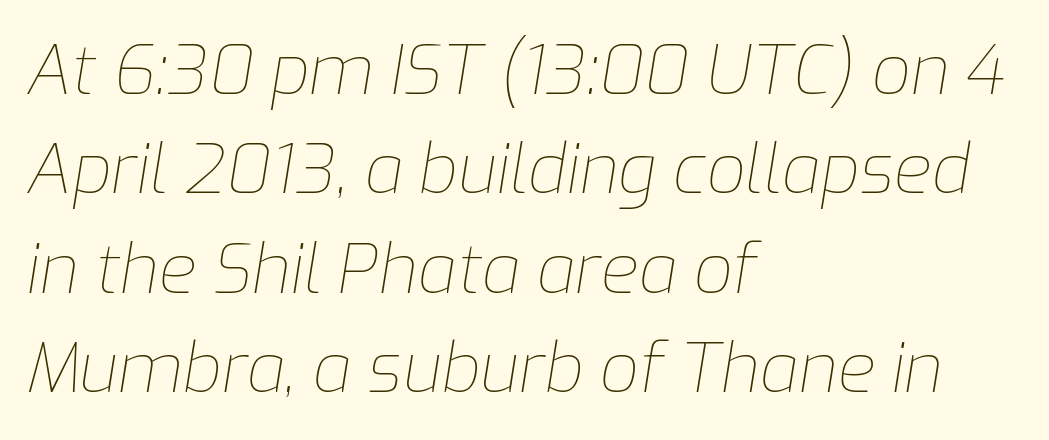
Caption: standard tracking, unaltered. Reading down the column, the eye jumps a familiar distance to each next line. A student would call this left alignment; a typographer would say flush left, rag right. The passage shown is typed in a proportional face where columns would drift. The foot of each line stays bare and open. Letters have the restrained weight of plain body copy at most.
